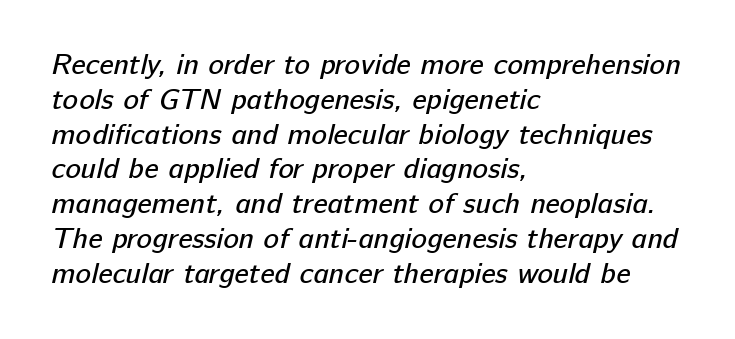
{"serif": "no", "bold": "no", "weight": "regular", "width": "normal", "stroke_contrast": "low", "x_height": "medium", "monospaced": "no", "underline": "no", "align": "left", "line_spacing_ratio": 1.2, "letter_spacing": "normal", "letter_spacing_em": 0.0, "glyph_px": 29}
